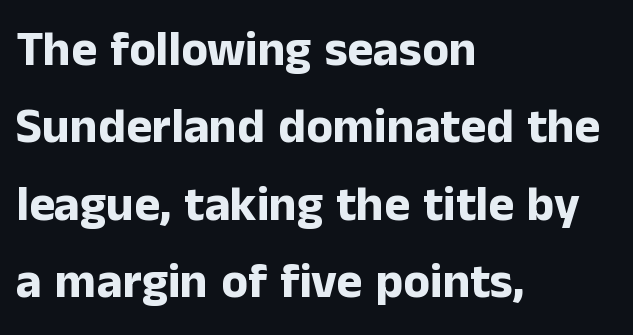
Q: Is the text bold? A: Yes.
Q: Is the text italic (slanted)? A: No, it is upright.
Q: Is the typeface a serif or a sans-serif typeface? A: Sans-serif.
Q: Is the text underlined? A: No.
Q: How is the paragraph aligned? A: Left-aligned.
Q: Is the spacing between letters normal or unusually wide? A: Normal.
Q: Is the spacing between lines tight, normal or loose? A: Normal.
Q: Width (condensed, normal, or wide)? A: Normal.
Q: Stroke contrast? A: Low.
Q: x-height? A: Medium.
Q: Monospaced? A: No.
